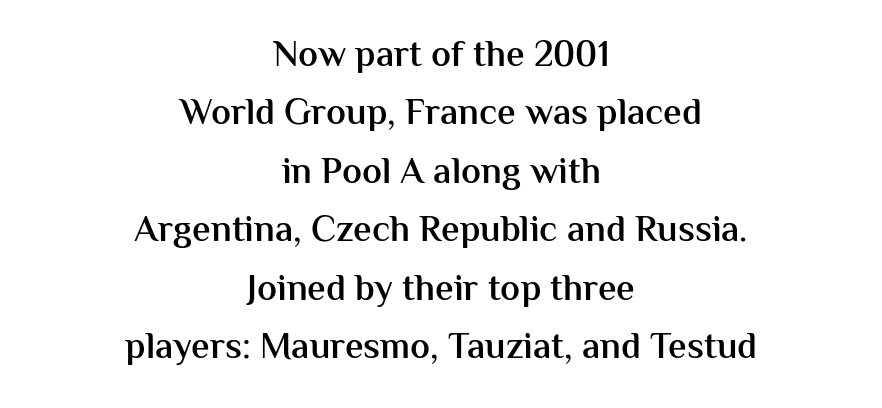
Casual observation: everything's sitting right in the middle. Typographic density is moderately raised because the face is semibold. Proportional: the letters do not fall into vertical columns. Every character sits straight up, as roman type does.
